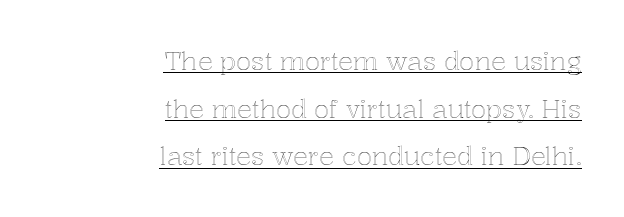
Q: Is the text italic (slanted)? A: No, it is upright.
Q: Is the text underlined? A: Yes.
Q: How is the paragraph aligned? A: Right-aligned.
Q: Is the spacing between letters normal or unusually wide? A: Normal.
Q: Is the spacing between lines tight, normal or loose? A: Loose.
